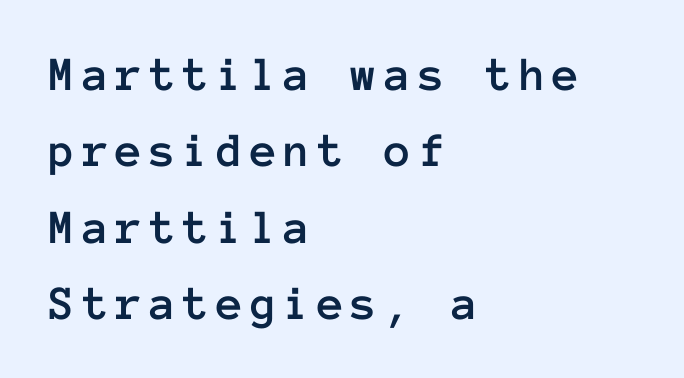
Reading down the block, your eye returns to a fixed left position each line. The designer left line spacing at the default. If you drew a line through each stem, it would be perfectly vertical. The face used here is monospaced, like something from a code editor.
